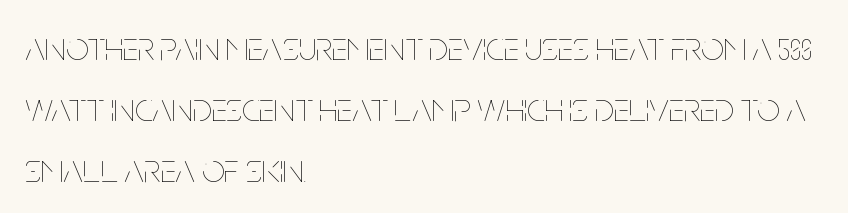
The characters are drawn with everyday or finer stroke widths. Spacing verdict: proportional, widths tailored to each character. Each new line begins a customary step beneath the previous one. The setting favours the left margin, as ordinary paragraphs usually do. Anything drawn beneath the words? Only blank space. In terms of letterspacing, this is plain default setting.
